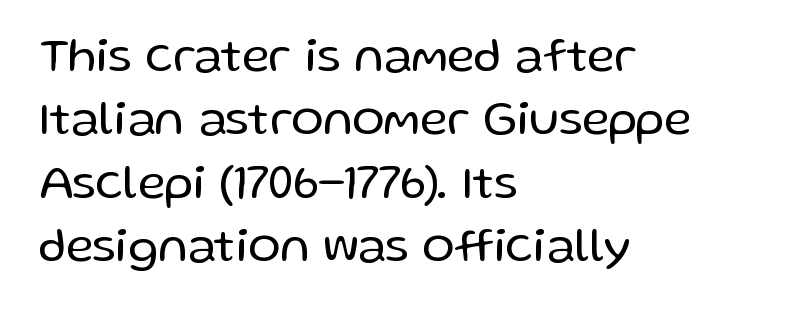
The image shows 48 px regular-weight sans-serif type, upright; set left-aligned, normal line spacing (1.32x), normal letter spacing, not underlined; low stroke contrast and a medium x-height.
